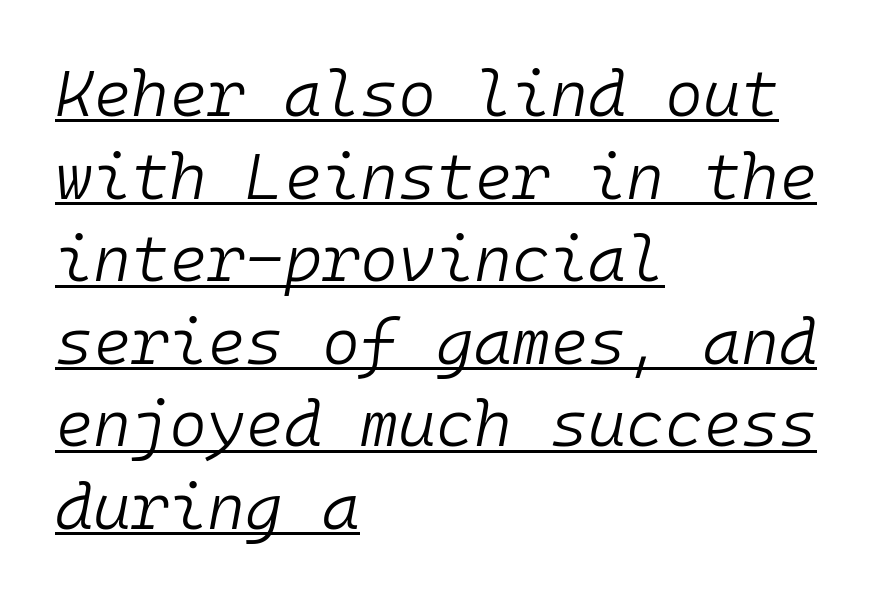
Q: Is the text bold? A: No.
Q: Is the text italic (slanted)? A: Yes, it leans right by about 10 degrees.
Q: Is the text underlined? A: Yes.
Q: How is the paragraph aligned? A: Left-aligned.
Q: Is the spacing between letters normal or unusually wide? A: Normal.
Q: Is the spacing between lines tight, normal or loose? A: Normal.
Q: Width (condensed, normal, or wide)? A: Normal.
Q: Stroke contrast? A: Low.
Q: x-height? A: Medium.
Q: Monospaced? A: Yes.
